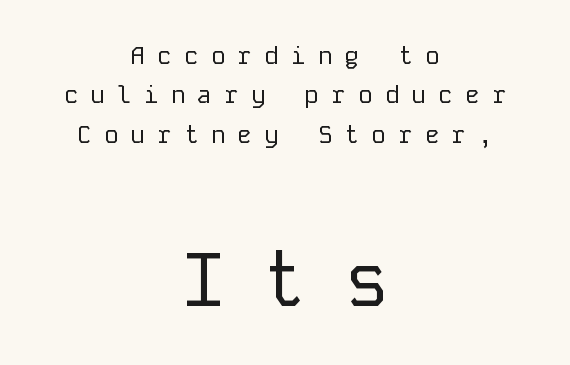
{"serif": "no", "italic": "no", "bold": "no", "weight": "regular", "width": "normal", "stroke_contrast": "low", "x_height": "medium", "monospaced": "yes", "underline": "no", "align": "center", "line_spacing": "normal", "line_spacing_ratio": 1.58, "letter_spacing": "wide", "letter_spacing_em": 0.47, "larger_block": "second", "size_ratio": 3.04, "glyph_px": 76}
